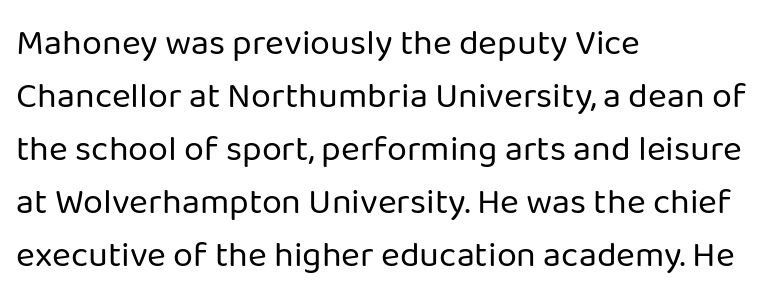
The image shows 36 px regular-weight sans-serif type, upright; set left-aligned, normal line spacing (1.47x), normal letter spacing, not underlined; low stroke contrast and a medium x-height.
